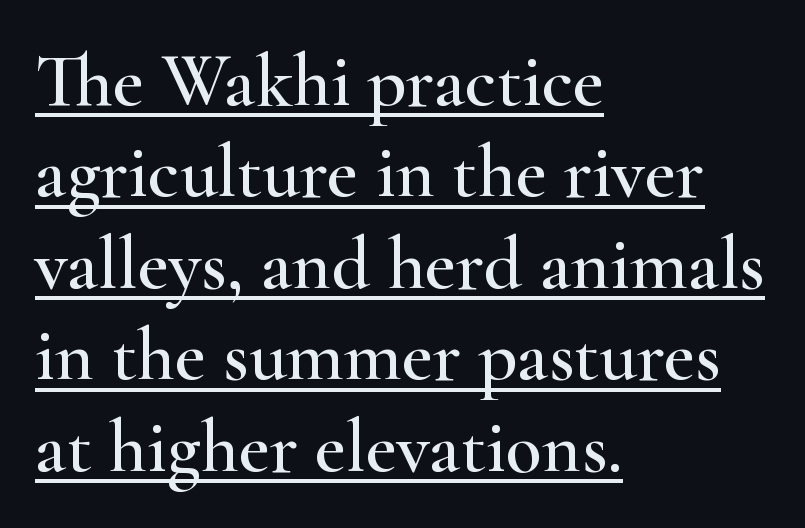
The typesetter has applied underlining to the passage shown. Looks like regular typesetting: each glyph gets only the width it needs. Short and long lines alike share a common starting point at left. Is this a sans? No — the strokes have serifs. This sample uses an upright cut, with every glyph sitting square on the baseline. The face used here is rendered with its standard letterfit.
